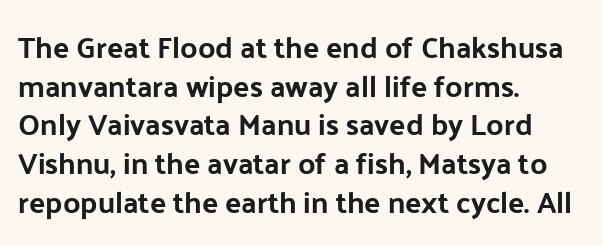
The rows are spaced the way most documents space them. Character widths vary here, with narrow letters taking less room than wide ones. Italic: no, the glyphs are upright roman. The passage shown has conventional tracking throughout.
